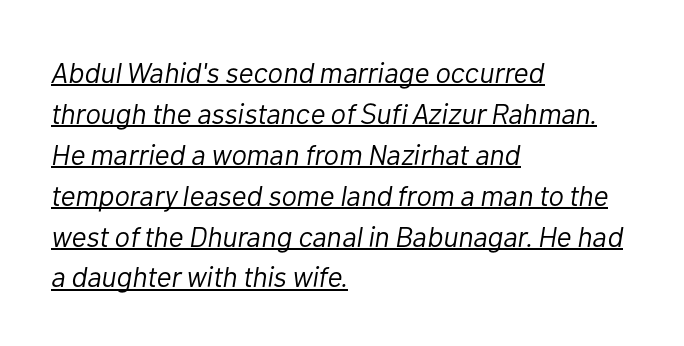
{"italic": "yes", "lean": "right", "slant_degrees": 10, "bold": "no", "weight": "light", "width": "normal", "stroke_contrast": "low", "x_height": "medium", "monospaced": "no", "underline": "yes", "align": "left", "line_spacing": "normal", "line_spacing_ratio": 1.41, "letter_spacing": "normal", "letter_spacing_em": 0.0, "glyph_px": 29}
